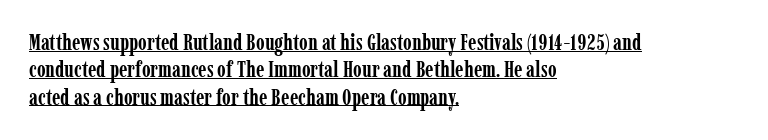
Q: Is the text bold? A: Yes.
Q: Is the text italic (slanted)? A: No, it is upright.
Q: Is the text underlined? A: Yes.
Q: How is the paragraph aligned? A: Left-aligned.
Q: Is the spacing between letters normal or unusually wide? A: Normal.
